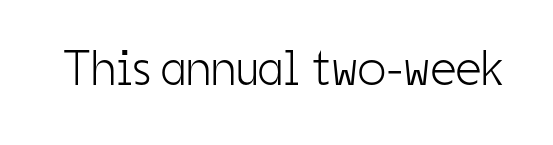
{"serif": "no", "italic": "no", "bold": "no", "weight": "light", "width": "condensed", "stroke_contrast": "low", "x_height": "medium", "monospaced": "no", "underline": "no", "letter_spacing": "normal", "letter_spacing_em": 0.0, "glyph_px": 50}
